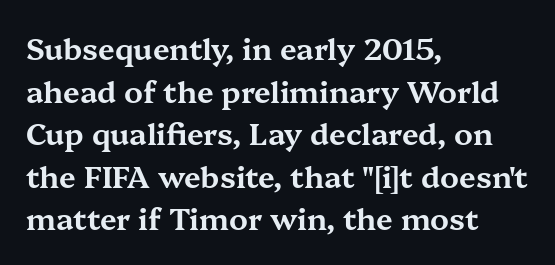
{"serif": "yes", "italic": "no", "width": "wide", "stroke_contrast": "medium", "x_height": "medium", "monospaced": "no", "underline": "no", "align": "left", "line_spacing": "normal", "line_spacing_ratio": 1.42, "letter_spacing": "normal", "letter_spacing_em": 0.0, "glyph_px": 30}
